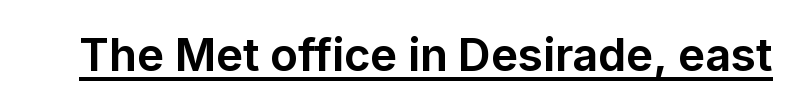
The characters display no serif detailing; their extremities are plain. Each line of the rendering has a horizontal stroke beneath the glyphs. Proportional: the letters do not fall into vertical columns. The rendering keeps characters at their native spacing.
